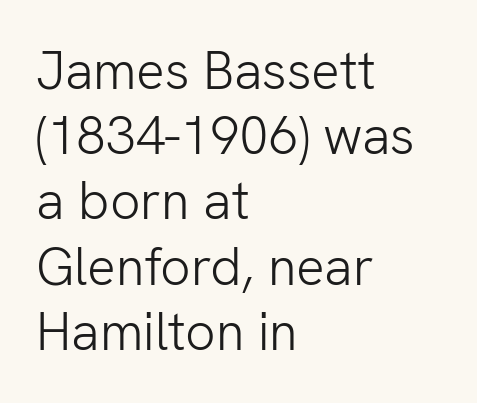
The image shows 53 px light sans-serif type, upright; set left-aligned, line spacing 1.23x, normal letter spacing, not underlined; low stroke contrast and a medium x-height.
